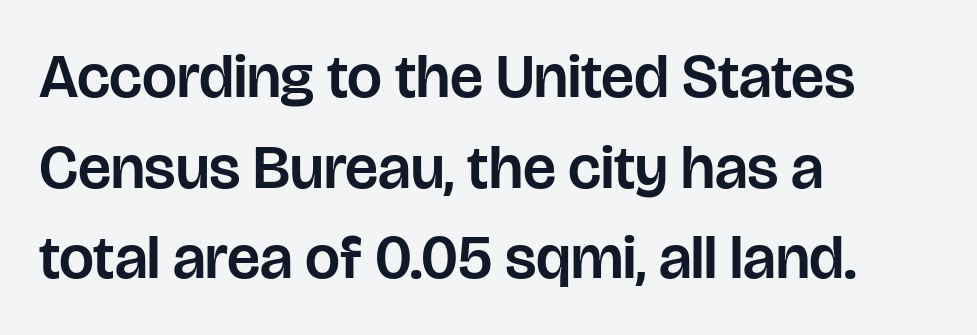
The image shows 62 px sans-serif type, upright; set left-aligned, normal line spacing (1.46x), normal letter spacing, not underlined; low stroke contrast and a large x-height.
